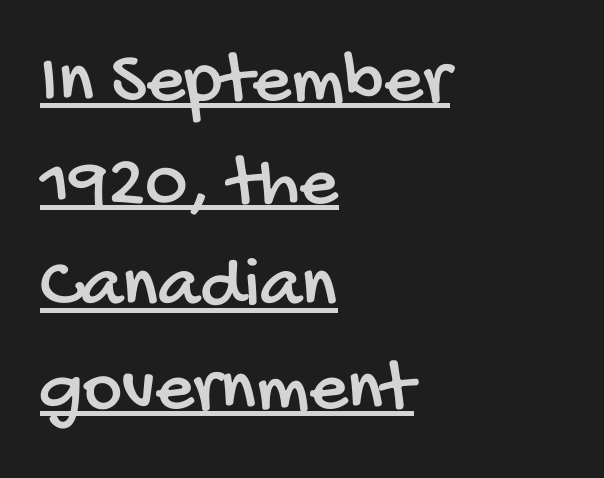
A continuous stroke trails under the words, as in a hyperlink. Quick note: interline space is typical. Proportional: the letters do not fall into vertical columns. If you drew a ruler down the left edge, every line would touch it. Serifs: no, the terminals of the letterforms are clean. Glyph-to-glyph distance matches everyday printed text.
